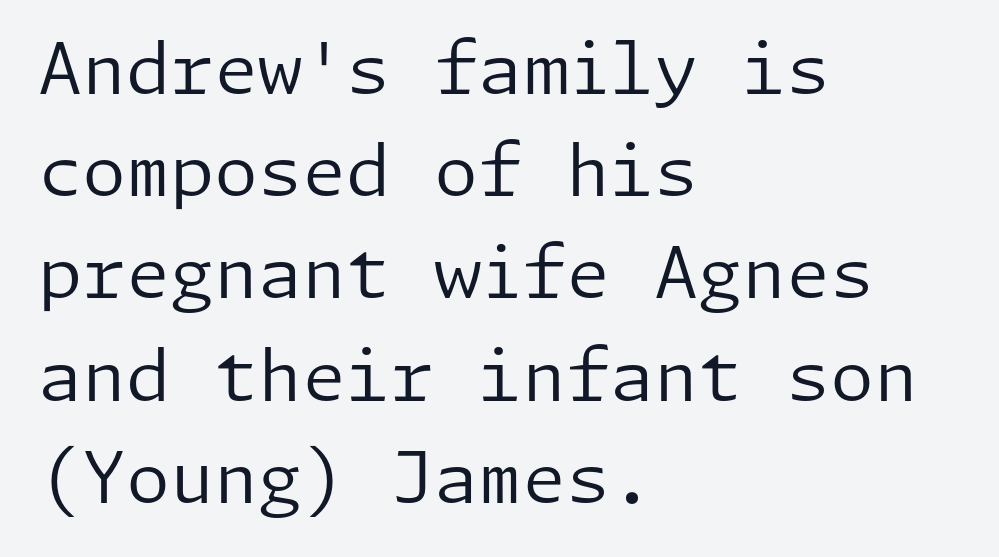
{"serif": "no", "italic": "no", "bold": "no", "weight": "regular", "width": "normal", "stroke_contrast": "low", "x_height": "medium", "underline": "no", "align": "left", "line_spacing": "normal", "line_spacing_ratio": 1.44, "letter_spacing": "normal", "letter_spacing_em": 0.0, "glyph_px": 71}
